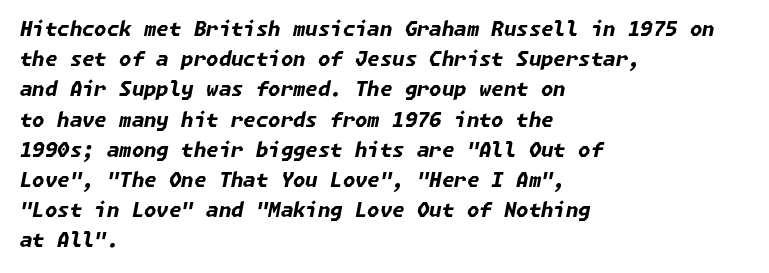
Q: Is the text bold? A: Yes.
Q: Is the text italic (slanted)? A: Yes, it leans right by about 11 degrees.
Q: Is the text underlined? A: No.
Q: How is the paragraph aligned? A: Left-aligned.
Q: Is the spacing between letters normal or unusually wide? A: Normal.
Q: Is the spacing between lines tight, normal or loose? A: Normal.
